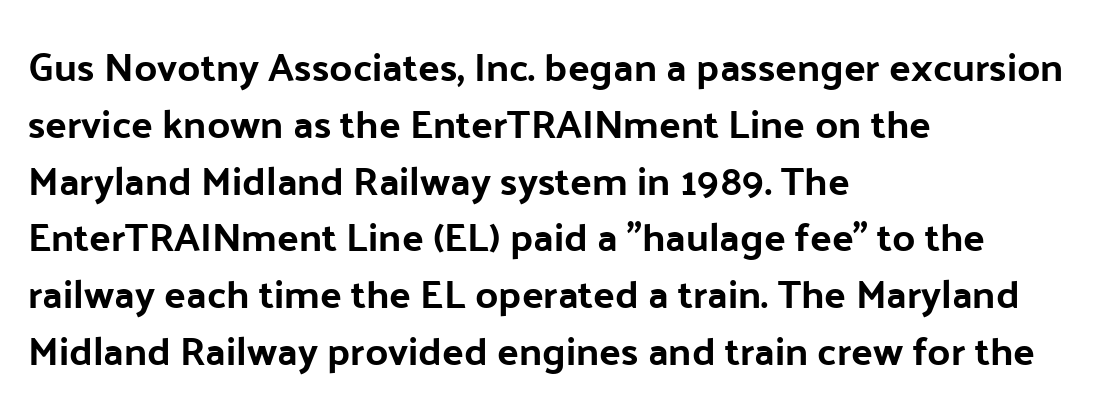
In terms of posture, this sample is upright. You could call the tracking neutral — neither tight nor loose. The typesetter chose a ragged-right arrangement here. Descenders hang freely into open space.
